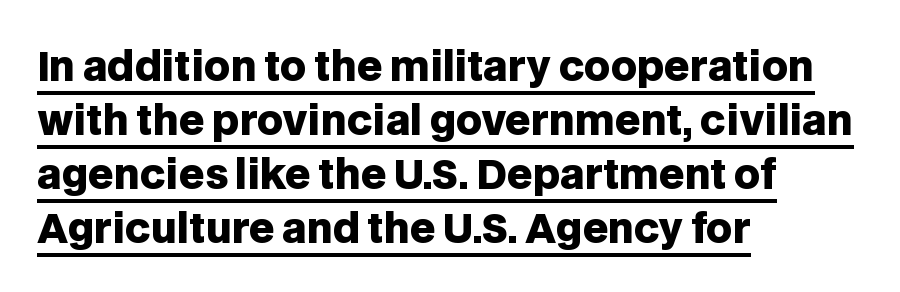
{"serif": "no", "italic": "no", "bold": "yes", "weight": "heavy", "width": "normal", "stroke_contrast": "low", "x_height": "large", "monospaced": "no", "underline": "yes", "align": "left", "line_spacing": "normal", "line_spacing_ratio": 1.35, "letter_spacing": "normal", "letter_spacing_em": 0.0, "glyph_px": 40}
